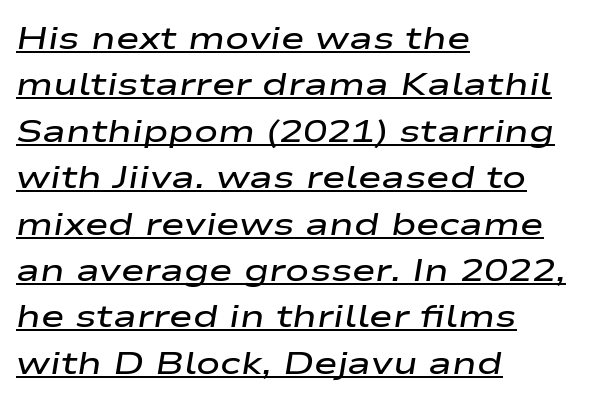
These words are printed semibold, heavier than regular yet not bold. The rendering uses the underline text-decoration. The rag falls on the right side of this text block. Glyph-to-glyph distance matches everyday printed text.
